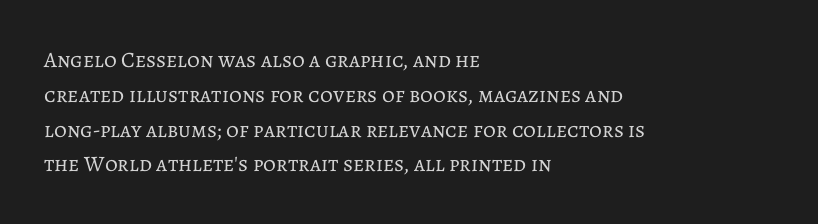
The image shows 22 px text type, upright; set left-aligned, normal line spacing (1.58x), normal letter spacing, not underlined.
